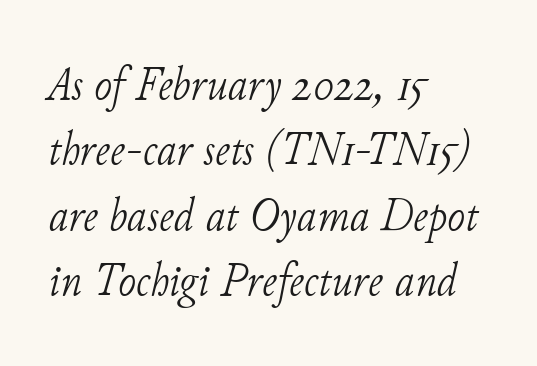
Q: Is the text bold? A: No.
Q: Is the text italic (slanted)? A: Yes, it leans right by about 11 degrees.
Q: Is the typeface a serif or a sans-serif typeface? A: Serif.
Q: Is the text underlined? A: No.
Q: How is the paragraph aligned? A: Left-aligned.
Q: Is the spacing between letters normal or unusually wide? A: Normal.
Q: Is the spacing between lines tight, normal or loose? A: Normal.
Q: Width (condensed, normal, or wide)? A: Normal.
Q: Stroke contrast? A: Low.
Q: x-height? A: Small.
Q: Monospaced? A: No.
